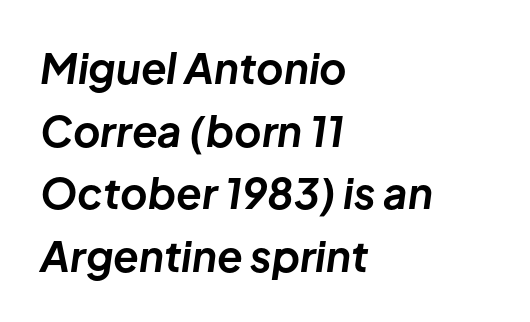
{"italic": "yes", "lean": "right", "slant_degrees": 8, "bold": "yes", "weight": "bold", "width": "normal", "stroke_contrast": "low", "x_height": "medium", "monospaced": "no", "underline": "no", "align": "left", "line_spacing": "normal", "line_spacing_ratio": 1.49, "letter_spacing": "normal", "letter_spacing_em": 0.0, "glyph_px": 42}
